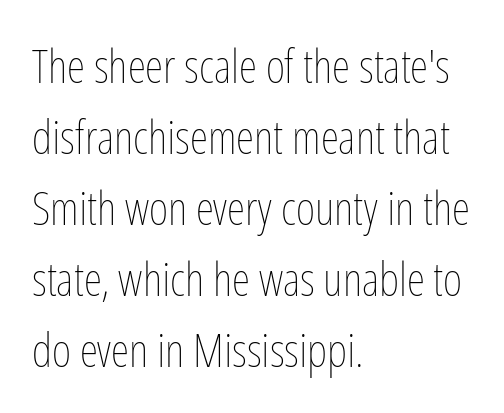
Q: Is the text bold? A: No.
Q: Is the text italic (slanted)? A: No, it is upright.
Q: Is the text underlined? A: No.
Q: How is the paragraph aligned? A: Left-aligned.
Q: Is the spacing between letters normal or unusually wide? A: Normal.
Q: Is the spacing between lines tight, normal or loose? A: Normal.
Q: Width (condensed, normal, or wide)? A: Condensed.
Q: Stroke contrast? A: Low.
Q: x-height? A: Medium.
Q: Monospaced? A: No.
